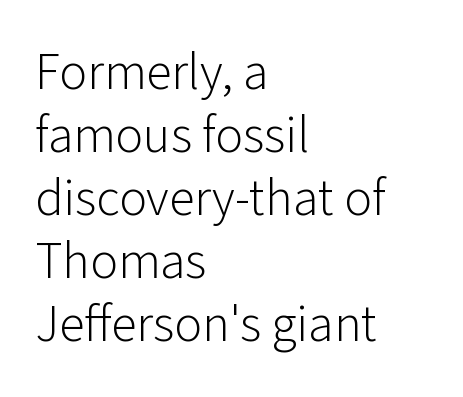
The image shows 52 px light sans-serif type, upright; set left-aligned, line spacing 1.21x, normal letter spacing, not underlined; low stroke contrast and a medium x-height.
